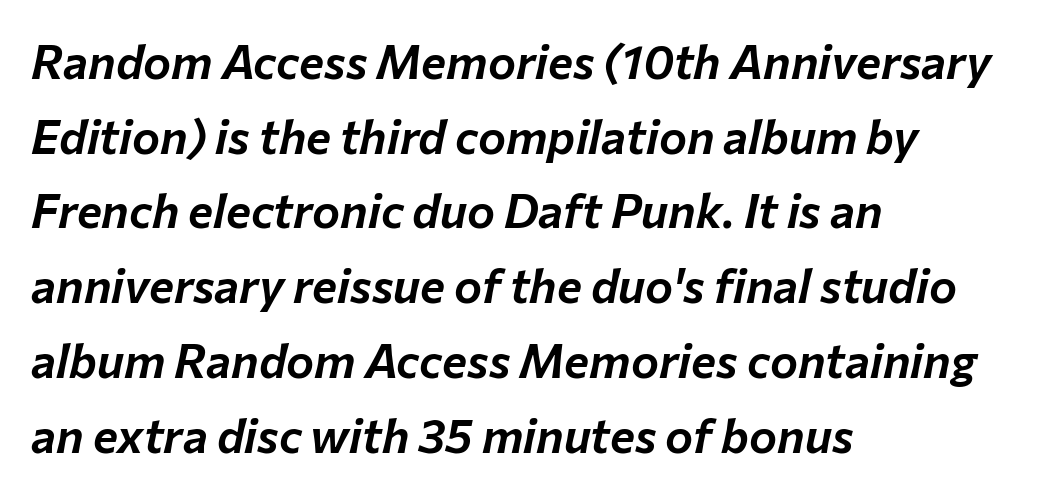
The image shows 47 px text type, italic (leaning right); set left-aligned, normal line spacing (1.59x), normal letter spacing, not underlined; low stroke contrast and a medium x-height.
